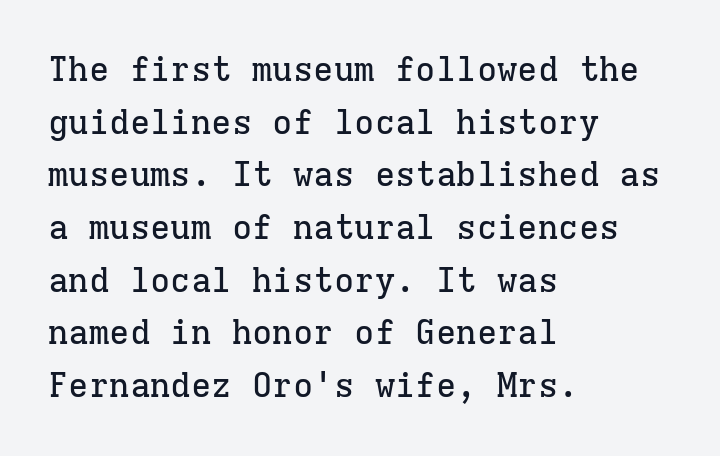
Q: Is the text italic (slanted)? A: No, it is upright.
Q: Is the typeface a serif or a sans-serif typeface? A: Serif.
Q: Is the text underlined? A: No.
Q: How is the paragraph aligned? A: Left-aligned.
Q: Is the spacing between letters normal or unusually wide? A: Normal.
Q: Is the spacing between lines tight, normal or loose? A: Normal.
Q: Width (condensed, normal, or wide)? A: Normal.
Q: Stroke contrast? A: Low.
Q: x-height? A: Medium.
Q: Monospaced? A: Yes.
